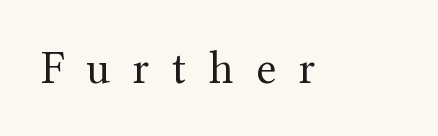
The image shows 47 px regular-weight serif type, upright; set unusually wide letter spacing (+0.48 em), not underlined; medium stroke contrast and a medium x-height.
